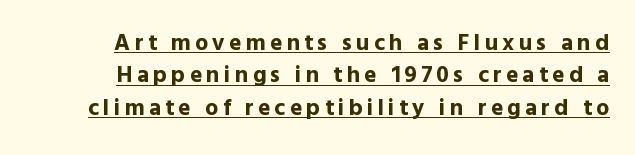
The image shows 23 px bold type, upright; set right-aligned, normal line spacing (1.41x), underlined.
